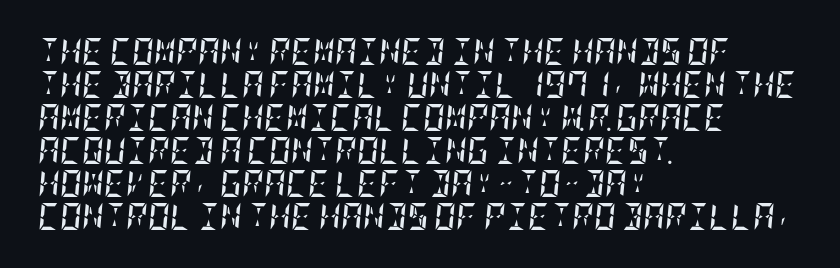
Q: Is the text bold? A: Yes.
Q: Is the text italic (slanted)? A: Yes, it leans right by about 5 degrees.
Q: Is the text underlined? A: No.
Q: How is the paragraph aligned? A: Left-aligned.
Q: Is the spacing between letters normal or unusually wide? A: Normal.
